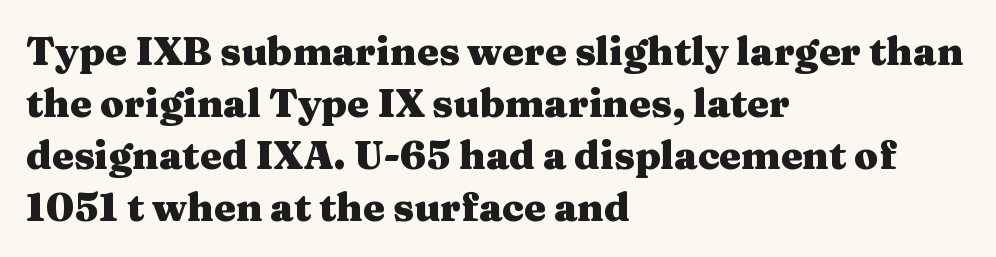
Q: Is the text bold? A: Yes.
Q: Is the text italic (slanted)? A: No, it is upright.
Q: Is the typeface a serif or a sans-serif typeface? A: Serif.
Q: Is the text underlined? A: No.
Q: How is the paragraph aligned? A: Left-aligned.
Q: Is the spacing between letters normal or unusually wide? A: Normal.
Q: Is the spacing between lines tight, normal or loose? A: Normal.
Q: Width (condensed, normal, or wide)? A: Wide.
Q: Stroke contrast? A: Medium.
Q: x-height? A: Medium.
Q: Monospaced? A: No.
